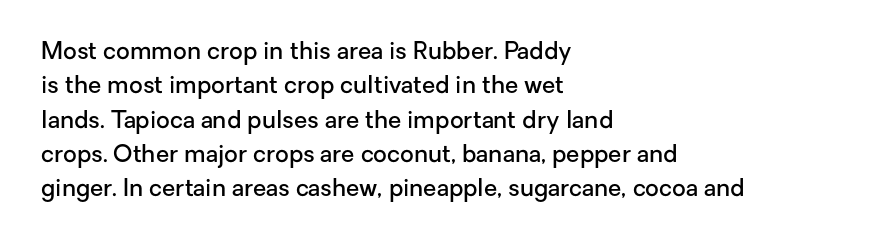
The image shows 24 px text type, upright; set left-aligned, normal line spacing (1.43x), normal letter spacing, not underlined.
